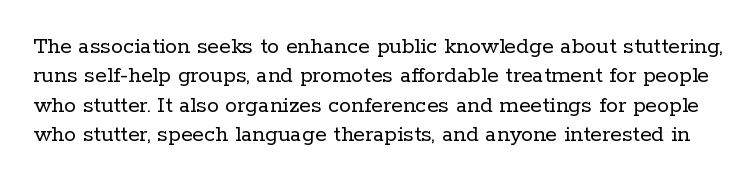
{"italic": "no", "bold": "no", "underline": "no", "line_spacing_ratio": 1.22, "letter_spacing": "normal", "letter_spacing_em": 0.0, "glyph_px": 24}
